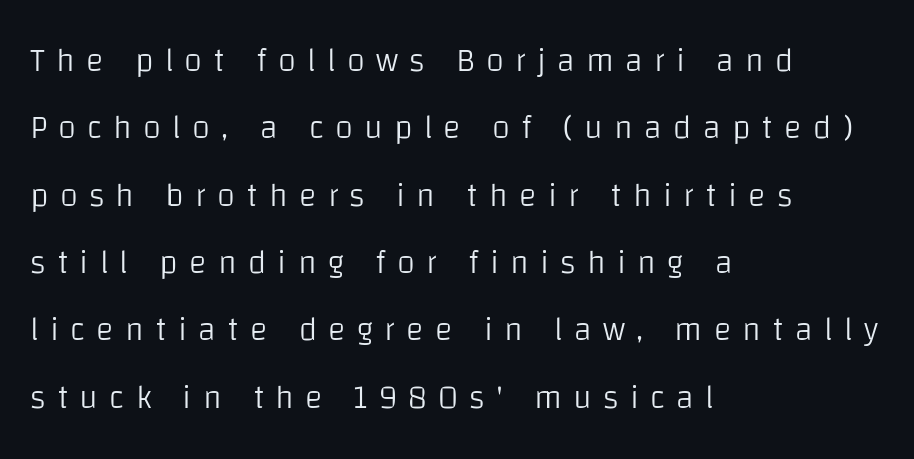
Q: Is the text bold? A: No.
Q: Is the text italic (slanted)? A: No, it is upright.
Q: Is the typeface a serif or a sans-serif typeface? A: Sans-serif.
Q: Is the text underlined? A: No.
Q: How is the paragraph aligned? A: Left-aligned.
Q: Is the spacing between letters normal or unusually wide? A: Unusually wide.
Q: Is the spacing between lines tight, normal or loose? A: Loose.
Q: Width (condensed, normal, or wide)? A: Normal.
Q: Stroke contrast? A: Low.
Q: x-height? A: Large.
Q: Monospaced? A: No.
